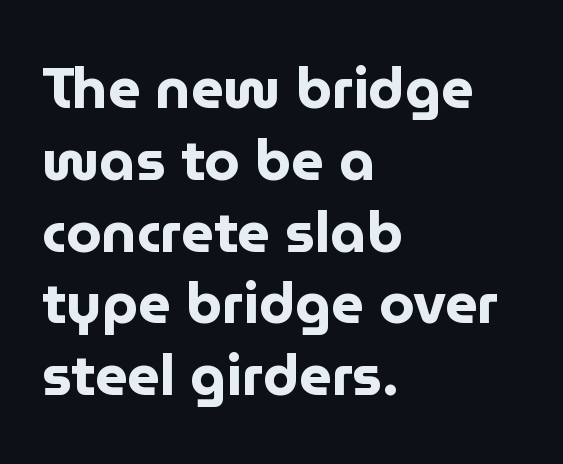
As a designer I'd log this as weight 700, bold. Just letters on the line, the space beneath them empty. One glance says typical: line gaps are just what's usual. The designer went with a sans here, leaving each stem footless. The lettering stays uniformly vertical, giving the passage a roman look.
